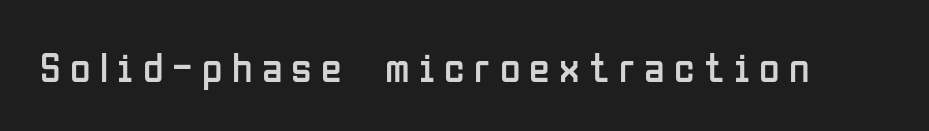
{"serif": "no", "italic": "no", "bold": "no", "weight": "regular", "width": "condensed", "stroke_contrast": "low", "x_height": "medium", "monospaced": "no", "underline": "no", "letter_spacing": "wide", "letter_spacing_em": 0.22, "glyph_px": 42}
